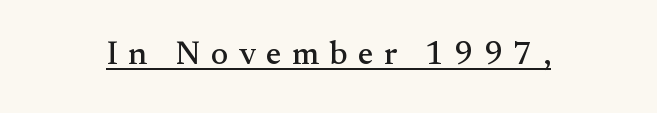
Q: Is the text italic (slanted)? A: No, it is upright.
Q: Is the typeface a serif or a sans-serif typeface? A: Serif.
Q: Is the text underlined? A: Yes.
Q: Is the spacing between letters normal or unusually wide? A: Unusually wide.
Q: Width (condensed, normal, or wide)? A: Normal.
Q: Stroke contrast? A: Medium.
Q: x-height? A: Small.
Q: Monospaced? A: No.
